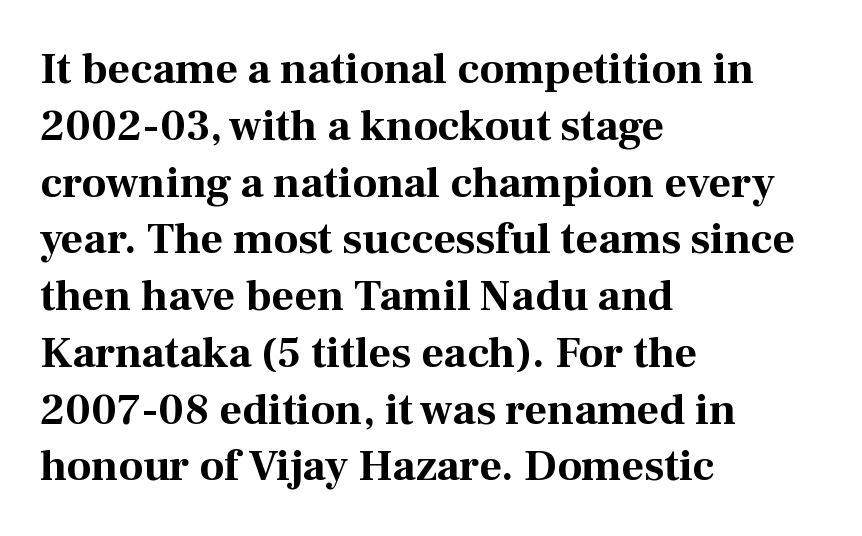
The image shows 44 px bold serif type, upright; set left-aligned, normal line spacing (1.29x), normal letter spacing, not underlined; medium stroke contrast and a medium x-height.
